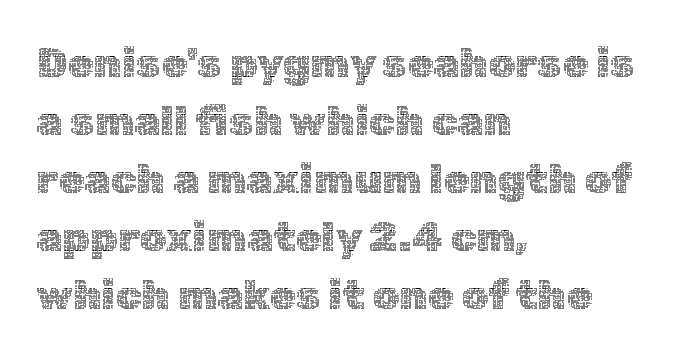
The image shows 42 px thin type, upright; set left-aligned, normal line spacing (1.38x), normal letter spacing, not underlined; a medium x-height.
